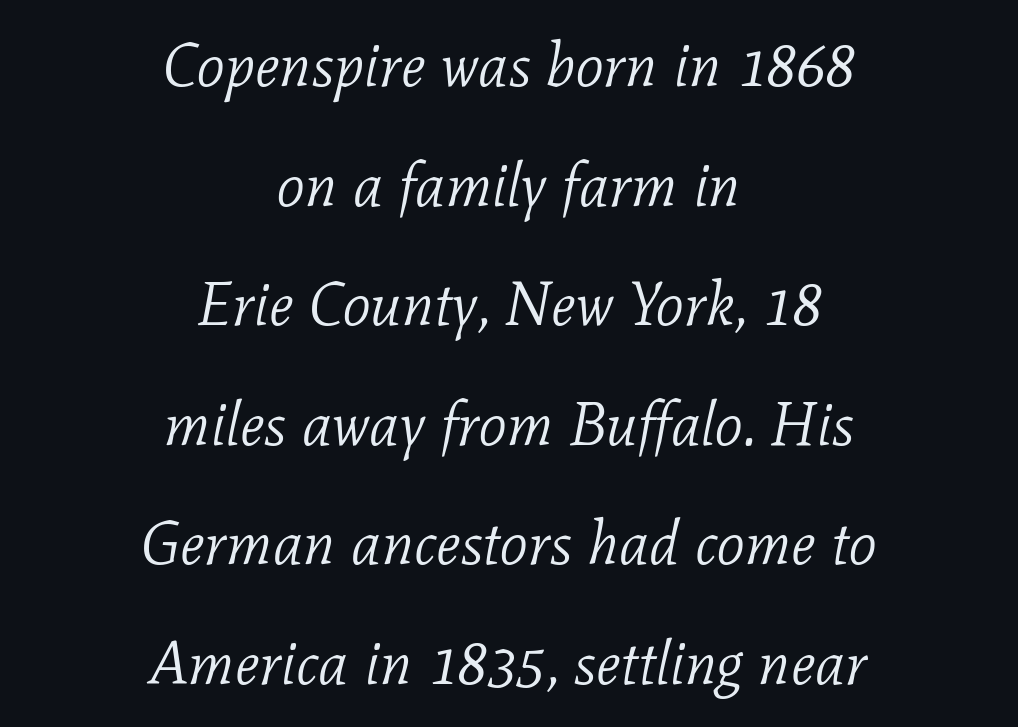
The image shows 61 px light serif type, italic (leaning right); set centered, loose line spacing (1.96x), normal letter spacing, not underlined; low stroke contrast and a medium x-height.
